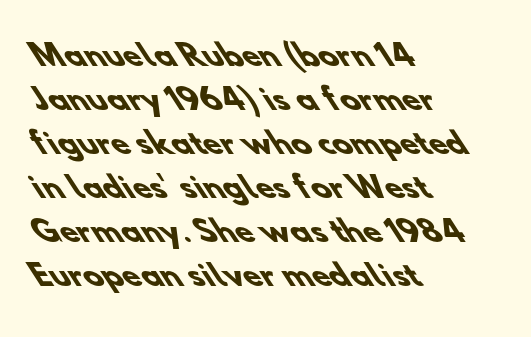
These lines stack with their left ends in a neat column. Varying glyph widths throughout — classic text-font behaviour. Is there much room between lines? A standard amount, neither cramped nor airy. Strong, thick strokes mark this as bold type. The rendering shows plain stroke endings on the letterforms — a sans-serif design.
